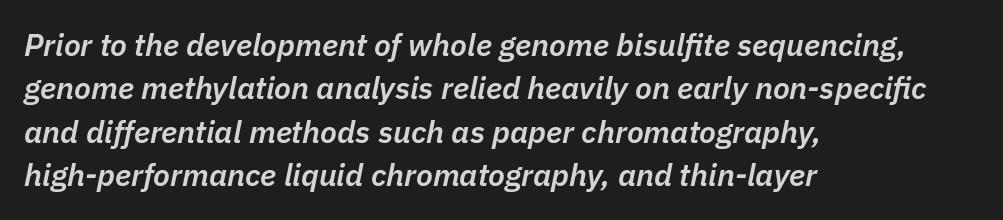
The image shows 31 px semibold type, italic (leaning right); set left-aligned, normal line spacing (1.4x), normal letter spacing, not underlined; low stroke contrast and a medium x-height.
